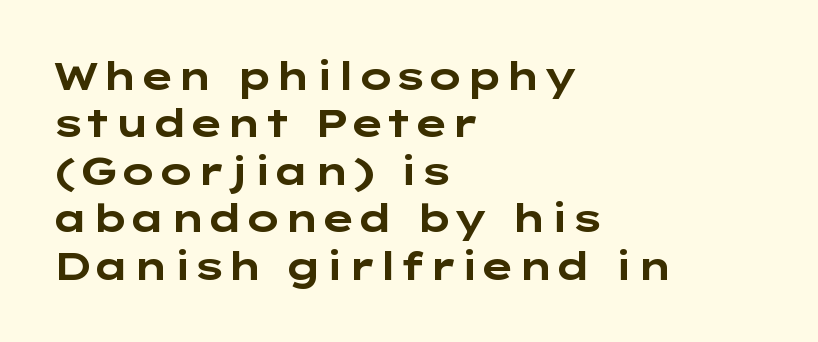
Q: Is the text bold? A: Yes.
Q: Is the text italic (slanted)? A: No, it is upright.
Q: Is the typeface a serif or a sans-serif typeface? A: Sans-serif.
Q: Is the text underlined? A: No.
Q: How is the paragraph aligned? A: Left-aligned.
Q: Is the spacing between letters normal or unusually wide? A: Normal.
Q: Is the spacing between lines tight, normal or loose? A: Normal.
Q: Width (condensed, normal, or wide)? A: Wide.
Q: Stroke contrast? A: Low.
Q: x-height? A: Medium.
